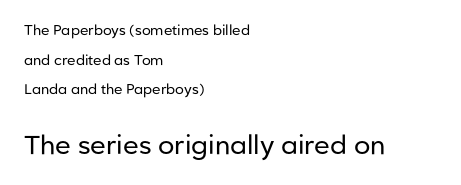
{"italic": "no", "bold": "no", "underline": "no", "align": "left", "line_spacing": "loose", "line_spacing_ratio": 2.12, "letter_spacing": "normal", "letter_spacing_em": 0.0, "larger_block": "second", "size_ratio": 1.86, "glyph_px": 26}
